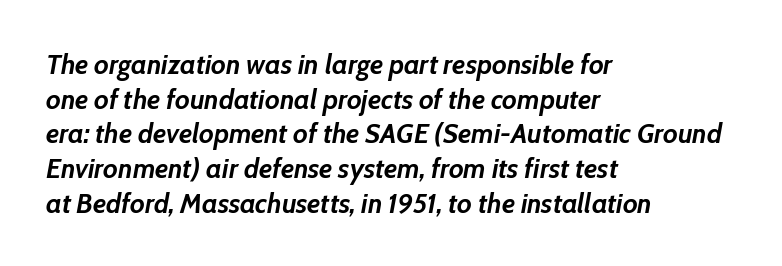
{"italic": "yes", "lean": "right", "slant_degrees": 10, "bold": "yes", "weight": "semibold", "width": "normal", "stroke_contrast": "low", "x_height": "medium", "monospaced": "no", "underline": "no", "align": "left", "line_spacing_ratio": 1.24, "letter_spacing": "normal", "letter_spacing_em": 0.0, "glyph_px": 28}
